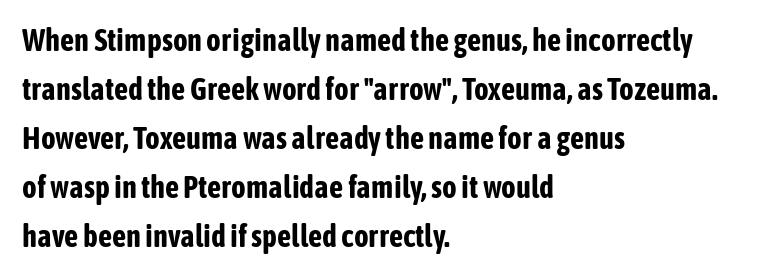
{"serif": "no", "italic": "no", "bold": "yes", "weight": "bold", "width": "condensed", "stroke_contrast": "low", "x_height": "medium", "monospaced": "no", "underline": "no", "align": "left", "line_spacing": "normal", "line_spacing_ratio": 1.58, "letter_spacing": "normal", "letter_spacing_em": 0.0, "glyph_px": 31}
